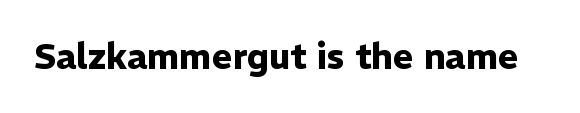
{"serif": "no", "italic": "no", "bold": "yes", "weight": "heavy", "width": "normal", "stroke_contrast": "low", "x_height": "medium", "monospaced": "no", "underline": "no", "letter_spacing": "normal", "letter_spacing_em": 0.0, "glyph_px": 35}
